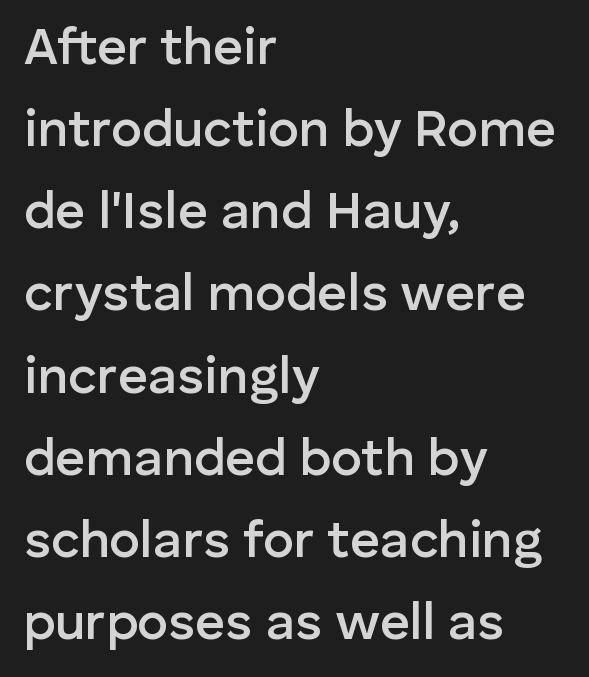
{"serif": "no", "italic": "no", "bold": "semi", "weight": "semibold", "width": "normal", "stroke_contrast": "low", "x_height": "medium", "monospaced": "no", "underline": "no", "align": "left", "line_spacing": "normal", "line_spacing_ratio": 1.58, "letter_spacing": "normal", "letter_spacing_em": 0.0, "glyph_px": 52}
